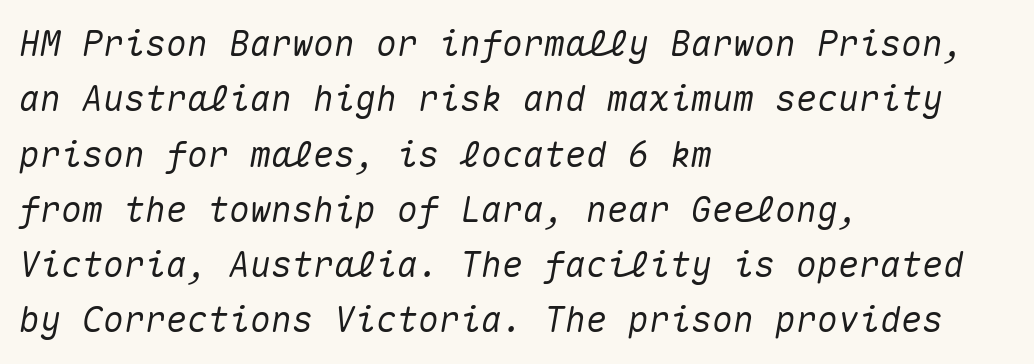
The image shows 35 px text type, italic (leaning right), monospaced; set left-aligned, normal line spacing (1.58x), normal letter spacing, not underlined; medium stroke contrast and a medium x-height.
